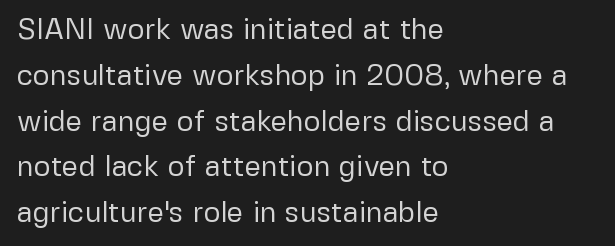
{"serif": "no", "italic": "no", "bold": "no", "weight": "regular", "width": "normal", "stroke_contrast": "low", "x_height": "medium", "monospaced": "no", "underline": "no", "align": "left", "line_spacing": "normal", "line_spacing_ratio": 1.58, "letter_spacing": "normal", "letter_spacing_em": 0.0, "glyph_px": 29}
